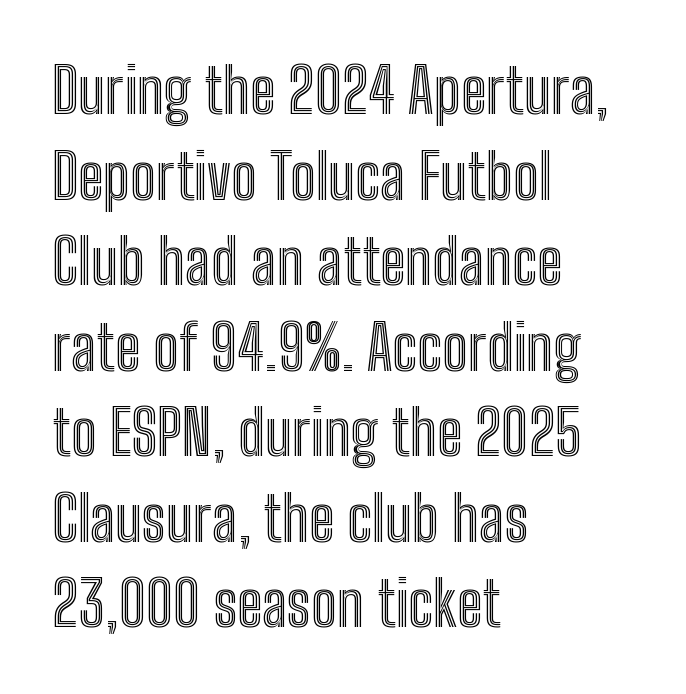
Observe the ordinary spacing: letters are neighbours, not strangers. No word sits above an underline. The typography opts for an upright posture over an oblique one. The passage shown stacks its lines at a standard gap. The lines in this sample share a left origin and differ only in where they stop. These lines are rendered in a variable-pitch font.
